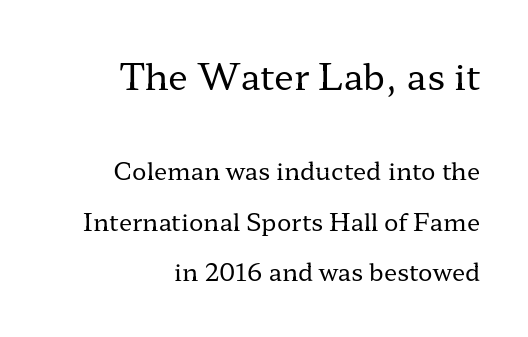
Heft: none added — not bold. The passage shown is typed in a proportional face where columns would drift. Small tapered or slab feet sit at the stroke ends, so this counts as serif. Style check: upright.
